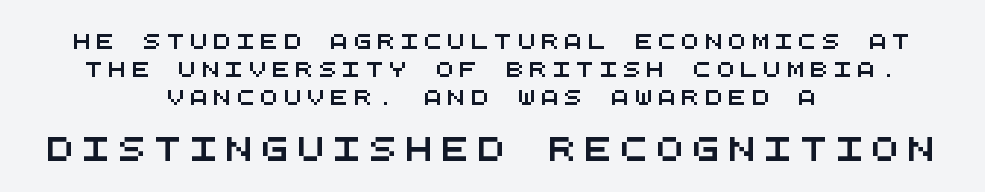
{"underline": "no", "align": "center", "line_spacing_ratio": 1.87, "letter_spacing": "wide", "letter_spacing_em": 0.36, "larger_block": "second", "size_ratio": 1.53, "glyph_px": 23}
